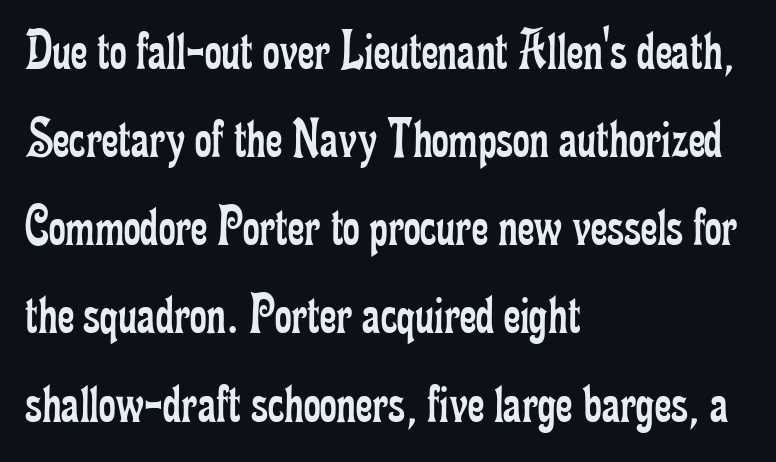
{"serif": "yes", "italic": "no", "bold": "no", "weight": "regular", "width": "condensed", "stroke_contrast": "low", "x_height": "small", "monospaced": "no", "underline": "no", "align": "left", "line_spacing": "normal", "line_spacing_ratio": 1.52, "letter_spacing": "normal", "letter_spacing_em": 0.0, "glyph_px": 58}
